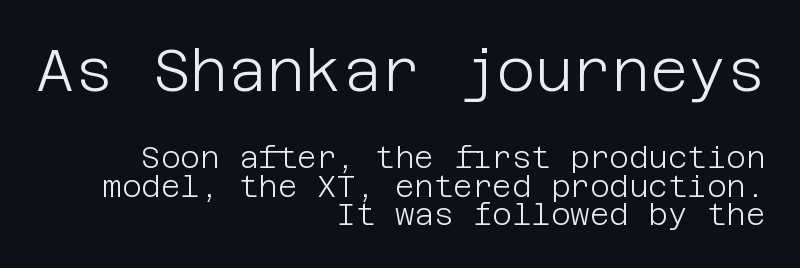
Q: Is the text bold? A: No.
Q: Is the text italic (slanted)? A: No, it is upright.
Q: Is the typeface a serif or a sans-serif typeface? A: Sans-serif.
Q: Is the text underlined? A: No.
Q: How is the paragraph aligned? A: Right-aligned.
Q: Is the spacing between letters normal or unusually wide? A: Normal.
Q: Is the spacing between lines tight, normal or loose? A: Tight.
Q: Which block of text is set in a larger size, the first (top) or the second (bottom)? A: The first (top) one.
Q: Width (condensed, normal, or wide)? A: Normal.
Q: Stroke contrast? A: Low.
Q: x-height? A: Large.
